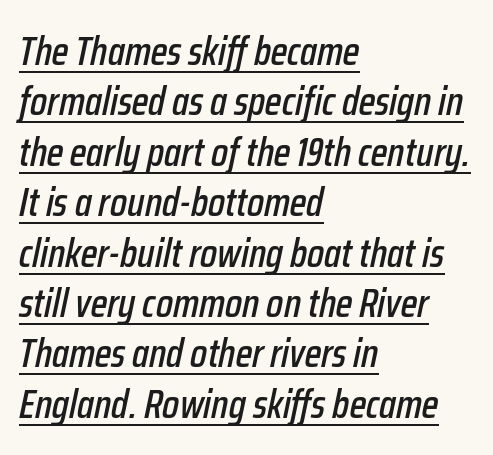
Slant detected: the letters are inclined. You can see a thin bar hugging the bottom of the glyphs. Nothing unusual about the tracking: characters are spaced as the font intends. Leading matches the norm, producing a regular column.
